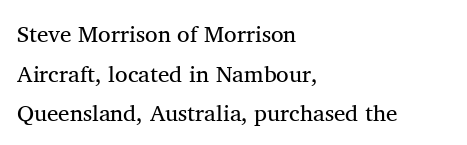
The line texture is even and compact thanks to regular tracking. The axis of the letterforms is exactly vertical. Descender tails drop into unmarked territory. Stems here are at most as thick as an everyday book face. Line starts are locked; line ends wander.
